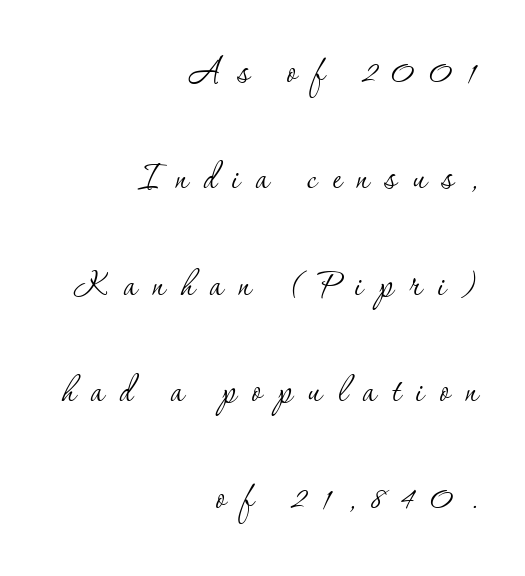
The image shows 44 px thin serif type; set right-aligned, loose line spacing (2.42x), unusually wide letter spacing (+0.36 em), not underlined; low stroke contrast and a small x-height.
